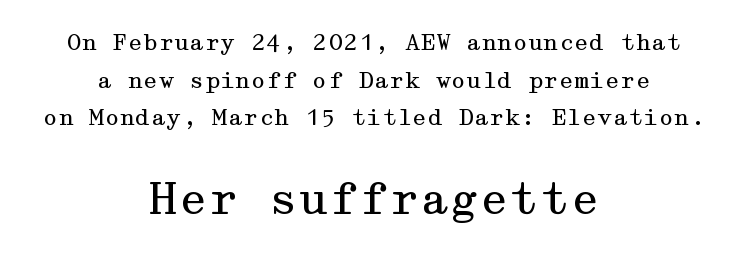
Q: Is the text bold? A: No.
Q: Is the text italic (slanted)? A: No, it is upright.
Q: Is the typeface a serif or a sans-serif typeface? A: Serif.
Q: Is the text underlined? A: No.
Q: How is the paragraph aligned? A: Centered.
Q: Is the spacing between letters normal or unusually wide? A: Normal.
Q: Which block of text is set in a larger size, the first (top) or the second (bottom)? A: The second (bottom) one.
Q: Width (condensed, normal, or wide)? A: Wide.
Q: Stroke contrast? A: Medium.
Q: x-height? A: Medium.
